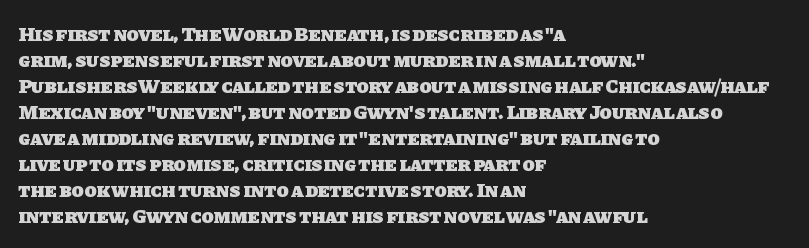
{"bold": "yes", "underline": "no", "align": "left", "line_spacing": "normal", "line_spacing_ratio": 1.3, "letter_spacing": "normal", "letter_spacing_em": 0.0, "glyph_px": 20}
